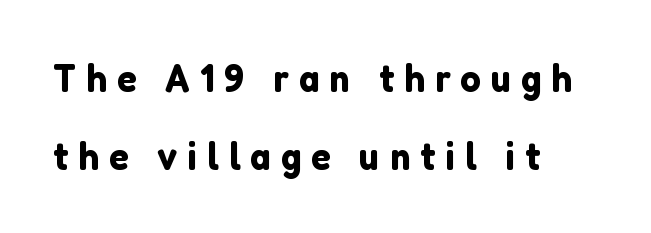
The paragraph shown leans on its left margin. The passage shown is not underscored anywhere. Nope, not italic — everything's standing straight. Horizontal bands of white between lines are thick stripes. The characters display no serif detailing; their extremities are plain.
